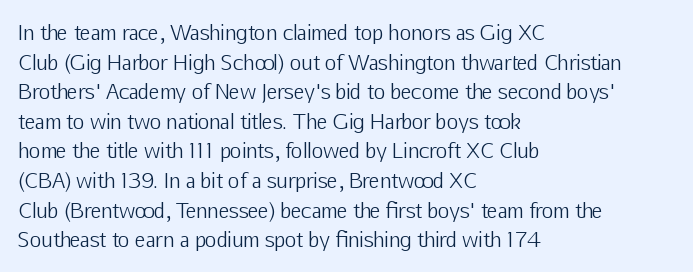
{"italic": "no", "bold": "no", "underline": "no", "align": "left", "line_spacing": "normal", "line_spacing_ratio": 1.48, "letter_spacing": "normal", "letter_spacing_em": 0.0, "glyph_px": 20}
